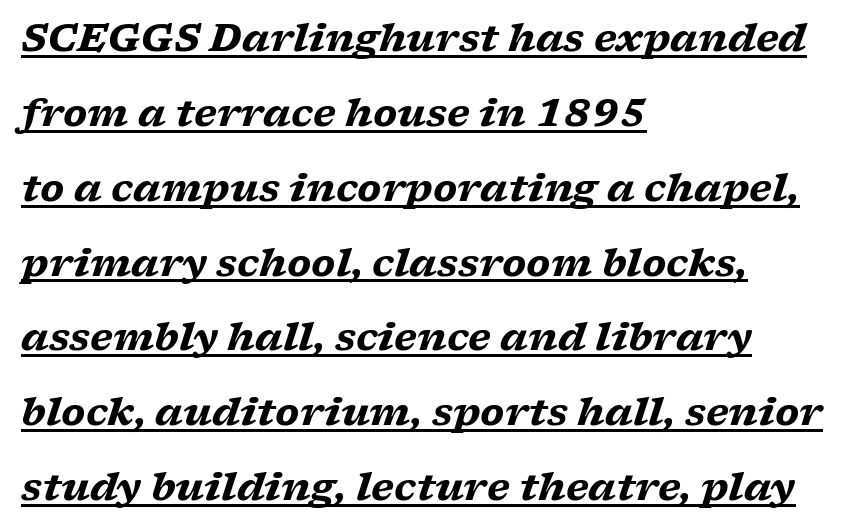
There's an unmistakable incline to the writing here. These words are printed bold, with thick strokes throughout. What decoration does the sample have? An underline. There is no visible air inserted between adjacent glyphs. Small tapered or slab feet sit at the stroke ends, so this counts as serif. Each new line begins a long way beneath the previous one.
